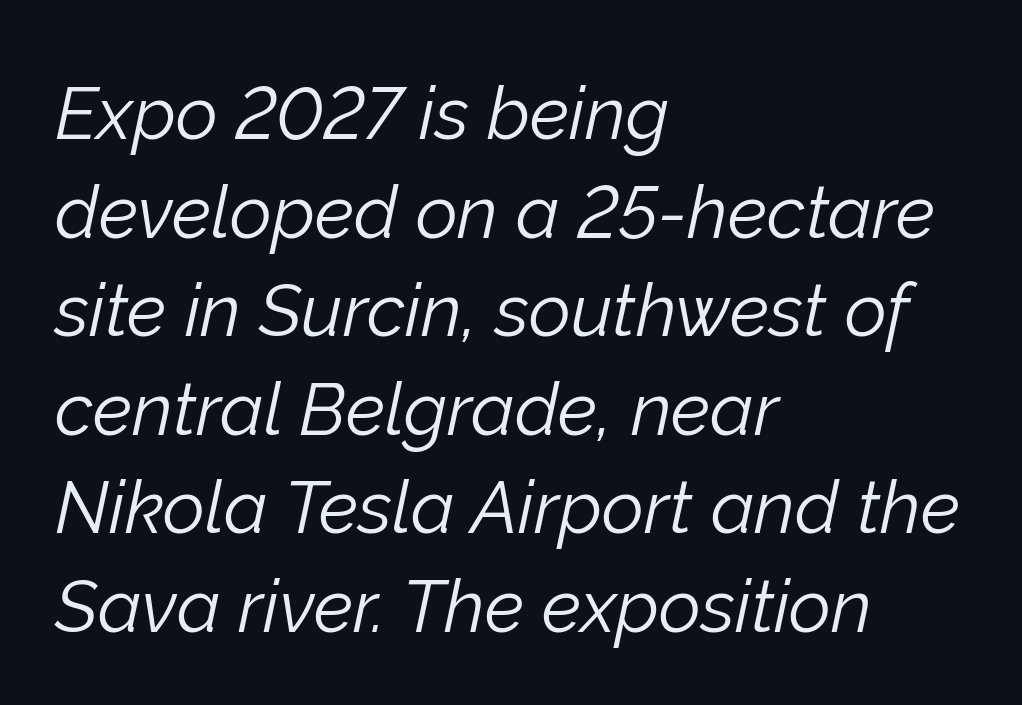
The paragraph has a hard left edge and a soft right edge. Character widths vary here, with narrow letters taking less room than wide ones. Think standard paragraph weight, or any step lighter than that. Just letters on the line, the space beneath them empty. Characters are canted at an angle relative to the baseline's perpendicular.
